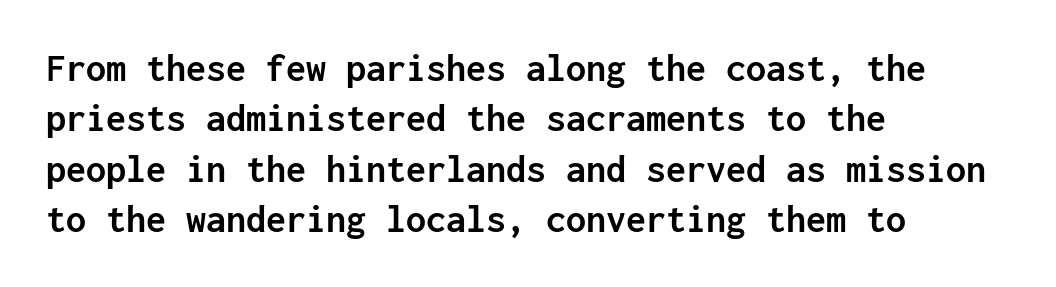
The axis of the letterforms is exactly vertical. A typesetter would label this face a sans. You could call the tracking neutral — neither tight nor loose. The strokes are fattened all the way to bold.
